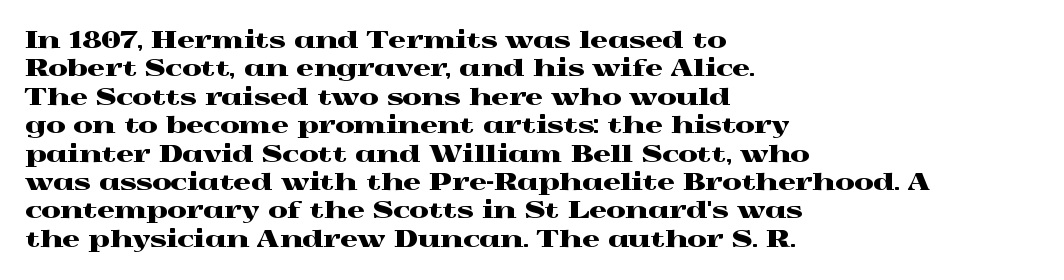
Does extra space separate the letters? No, they use regular spacing. Rows of type keep a routine distance in the vertical direction. Descender tails drop into unmarked territory. No italicization has been applied; the sample stays upright.
